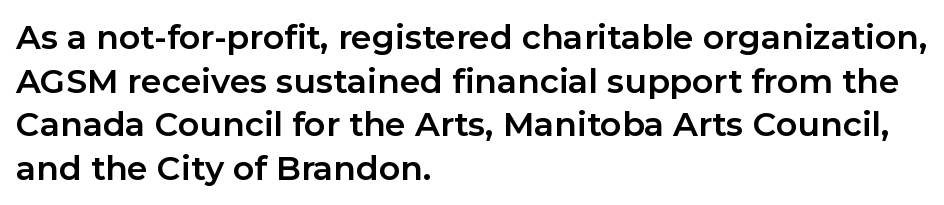
{"serif": "no", "italic": "no", "bold": "yes", "weight": "bold", "width": "normal", "stroke_contrast": "low", "x_height": "medium", "monospaced": "no", "underline": "no", "align": "left", "line_spacing": "normal", "line_spacing_ratio": 1.32, "letter_spacing": "normal", "letter_spacing_em": 0.0, "glyph_px": 33}
